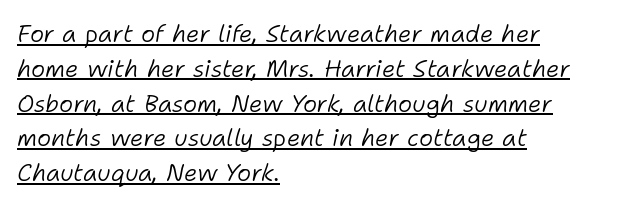
{"italic": "yes", "lean": "right", "slant_degrees": 11, "bold": "no", "underline": "yes", "align": "left", "line_spacing": "normal", "line_spacing_ratio": 1.45, "letter_spacing": "normal", "letter_spacing_em": 0.0, "glyph_px": 24}
